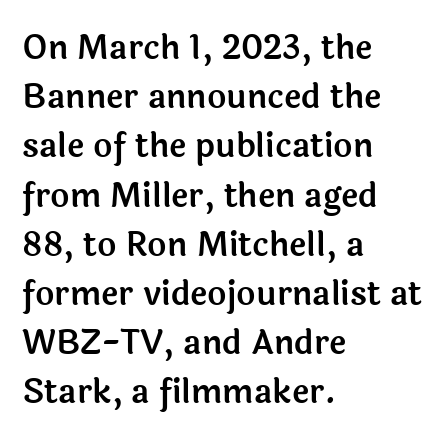
The image shows 33 px sans-serif type, upright; set left-aligned, normal line spacing (1.49x), normal letter spacing, not underlined; a medium x-height.
